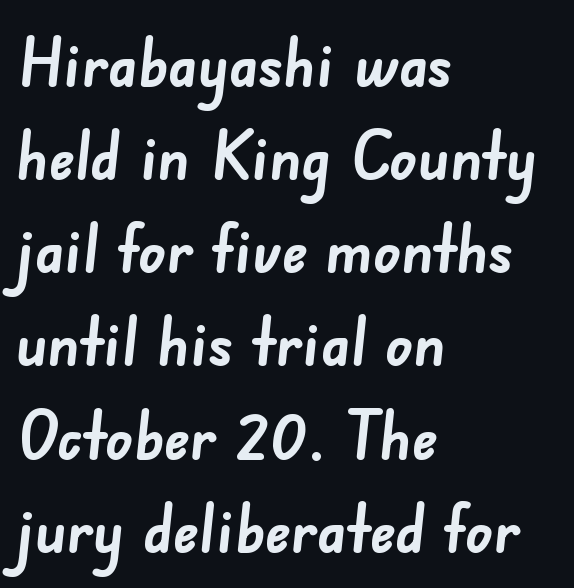
The image shows 67 px semibold sans-serif type; set left-aligned, normal line spacing (1.39x), normal letter spacing, not underlined; low stroke contrast and a small x-height.
